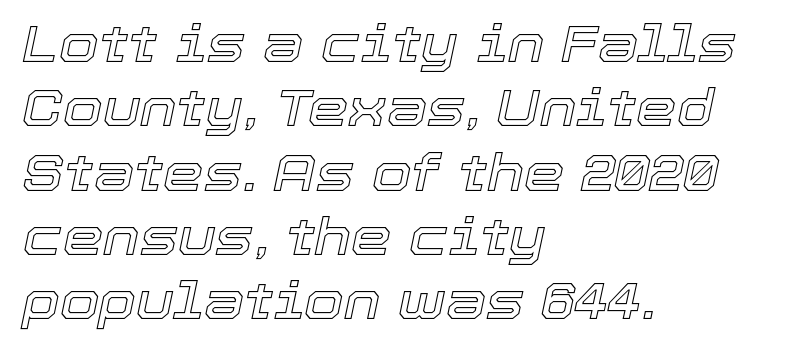
The zone under the glyphs is completely vacant. Tracking here is standard; glyphs follow each other at the usual distance. Emphasis-style slanted type is in use. The typesetter chose a ragged-right arrangement here. Notice how descenders clear the ascenders below comfortably — that's standard leading. Do the characters align in a grid? No, the font is proportional.
